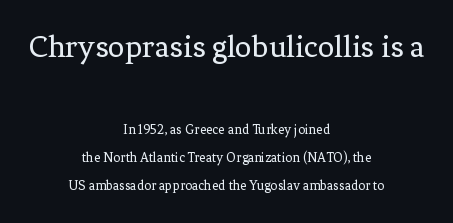
Compare the two chunks: the upper has the greater cap height. Honestly, the letter spacing is just normal — you wouldn't notice it. The cut favours lightness, reaching ordinary text weight at its darkest. The space directly below the letters is spotless. Typeset on center — no edge is straight.
